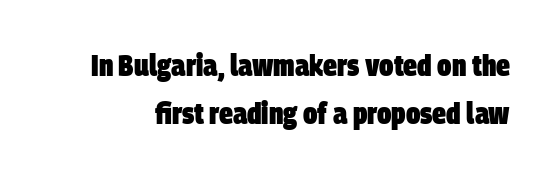
{"serif": "no", "bold": "yes", "weight": "heavy", "width": "condensed", "stroke_contrast": "low", "x_height": "large", "monospaced": "no", "underline": "no", "line_spacing": "normal", "line_spacing_ratio": 1.56, "letter_spacing": "normal", "letter_spacing_em": 0.0, "glyph_px": 31}
